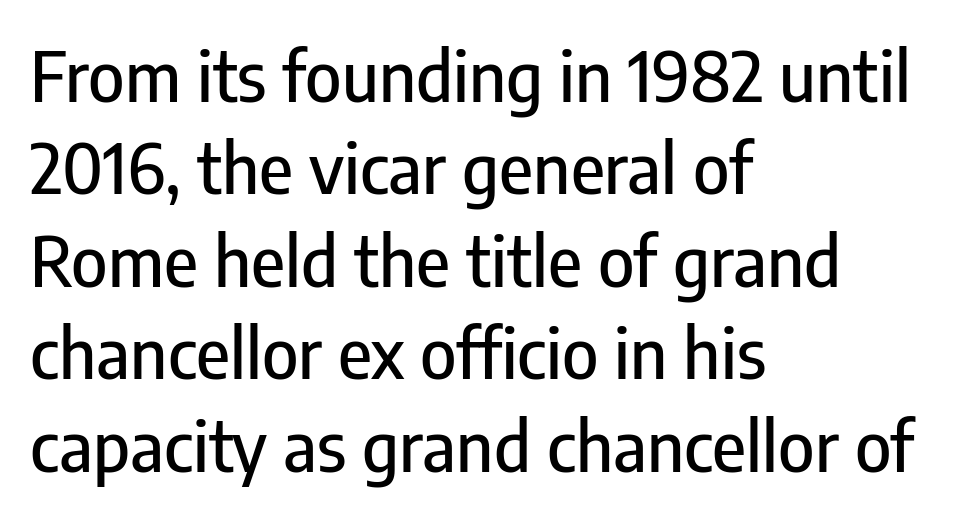
Glance below the letters and you will spot only blank space. Regular leading. A typesetter would call this proportional, since set widths differ per character. The letters sit at their default tracking, neither squeezed nor spread.
